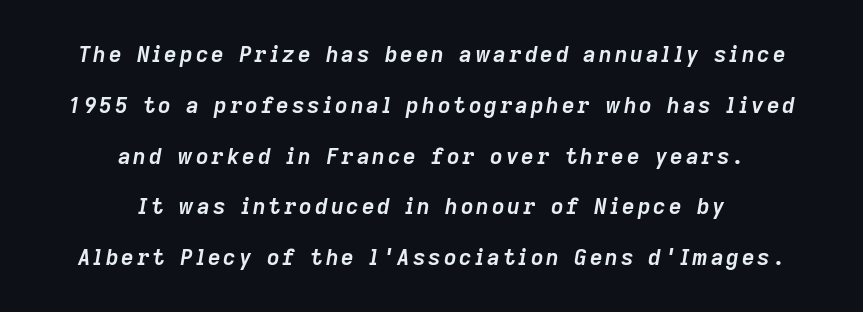
The image shows 22 px bold type, italic (leaning right); set centered, loose line spacing (2.31x), not underlined.
